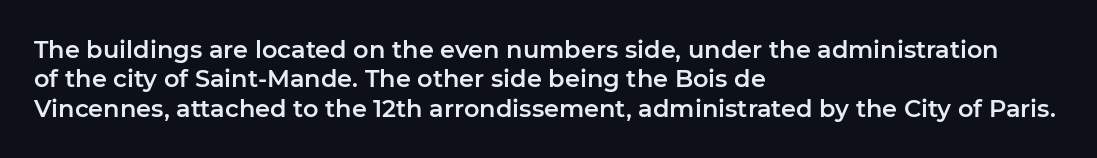
The image shows 24 px text type, upright; set left-aligned, line spacing 1.22x, normal letter spacing, not underlined.
